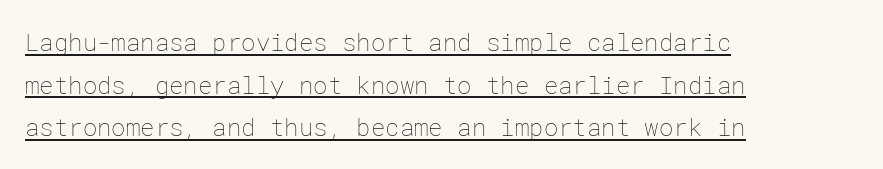
{"italic": "no", "bold": "no", "underline": "yes", "align": "left", "line_spacing_ratio": 1.78, "letter_spacing": "normal", "letter_spacing_em": 0.0, "glyph_px": 24}
